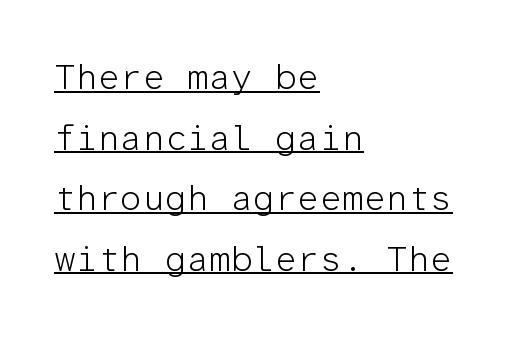
The image shows 35 px light sans-serif type, upright, monospaced; set left-aligned, line spacing 1.73x, normal letter spacing, underlined; low stroke contrast and a medium x-height.
